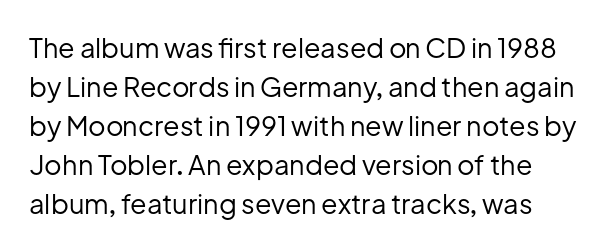
Students, observe: this is what conventionally led text looks like. The letterforms sit shoulder to shoulder at normal distance. The typesetting does not lean heavy: it is not bold. This is roman type, the default non-slanted kind. The gap between lines stays unmarked.
